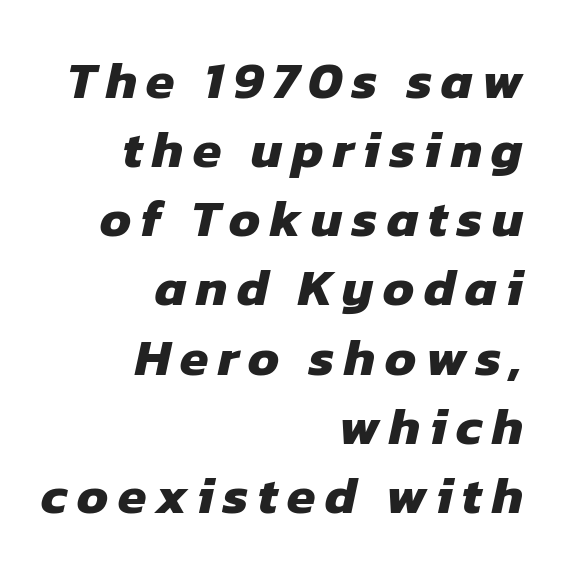
The image shows 52 px heavy sans-serif type; set right-aligned, normal line spacing (1.33x), not underlined; low stroke contrast and a medium x-height.
